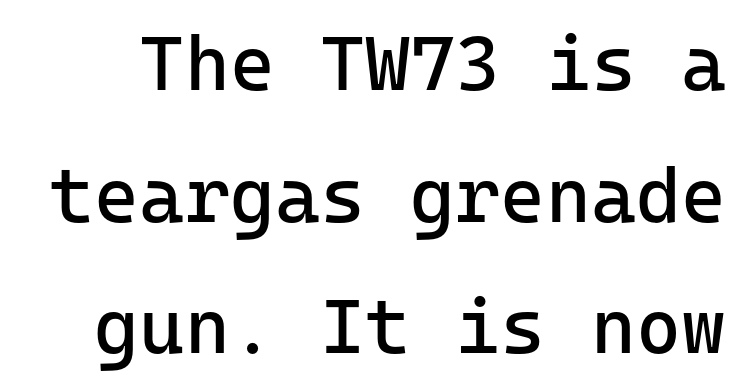
The image shows 77 px regular-weight sans-serif type, upright; set line spacing 1.71x, normal letter spacing, not underlined; low stroke contrast and a medium x-height.
